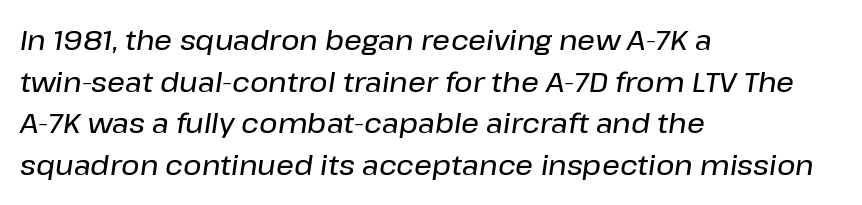
Just letters on the line, the space beneath them empty. This rendering leaves character spacing at its baseline value. Caption: multi-line text, flush left, ragged right. Interline gaps are of average width in this sample. The passage shown is typed in a proportional face where columns would drift. Emphasis-style slanted type is in use.
